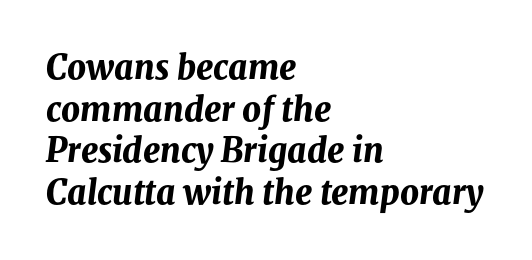
The image shows 33 px bold type, italic (leaning right); set left-aligned, normal line spacing (1.26x), normal letter spacing, not underlined; medium stroke contrast and a medium x-height.
